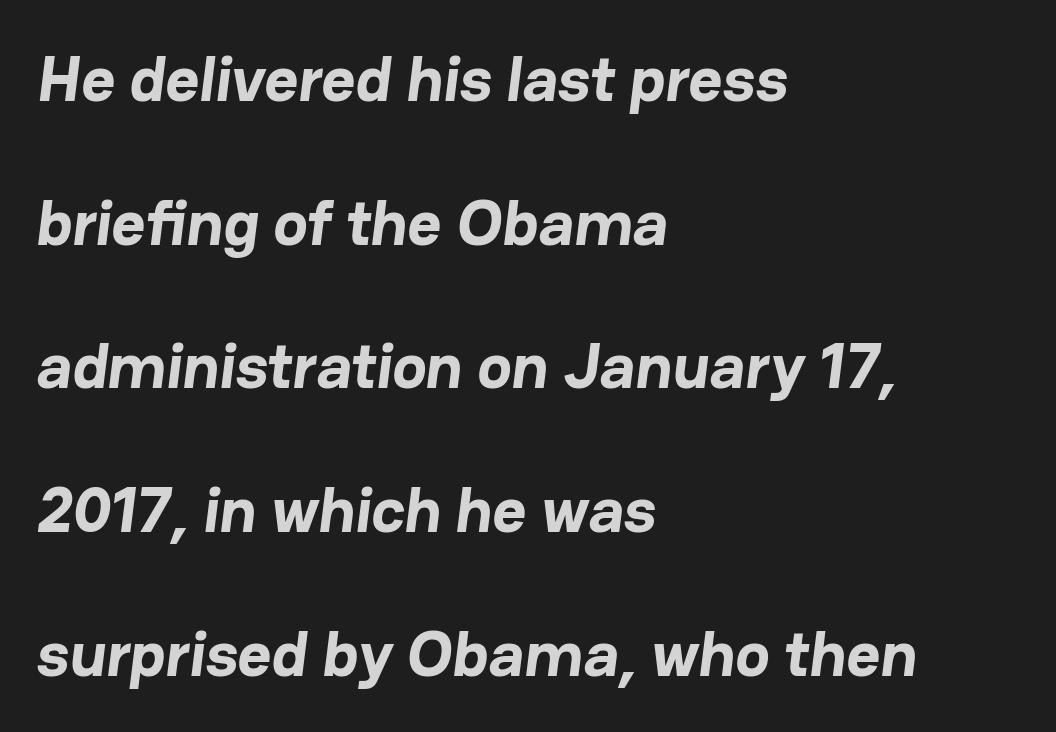
This rendering uses left alignment, leaving the right contour irregular. The face used here has the dense, thick strokes of a bold. Honestly, the letter spacing is just normal — you wouldn't notice it. The space beneath each line is pristine and unruled. Is this a sans? Yes — the strokes have no serifs.
